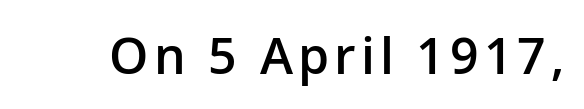
{"serif": "no", "italic": "no", "bold": "semi", "weight": "semibold", "width": "normal", "stroke_contrast": "low", "x_height": "medium", "monospaced": "no", "underline": "no", "glyph_px": 50}
